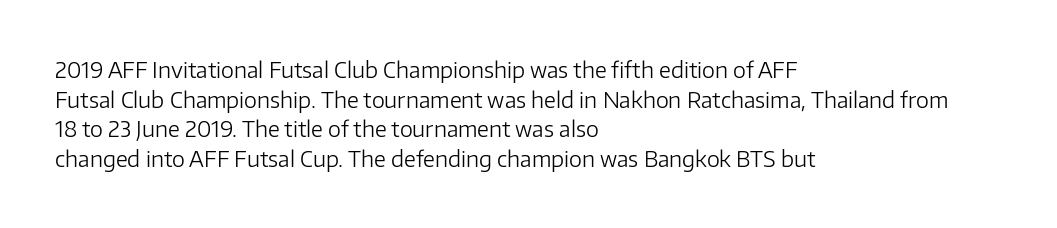
Unmarked baselines from the first word to the last. The designer left line spacing at the default. The rendering anchors every line to the left-hand side. The gaps between neighbouring characters are ordinary and unremarkable. The type sits square on the baseline with zero lean.
